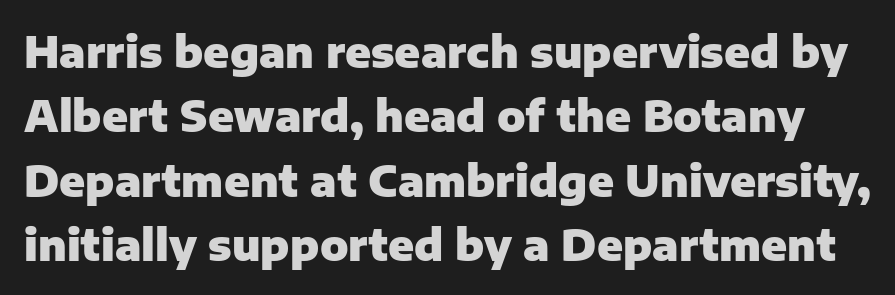
Q: Is the text bold? A: Yes.
Q: Is the text italic (slanted)? A: No, it is upright.
Q: Is the typeface a serif or a sans-serif typeface? A: Sans-serif.
Q: Is the text underlined? A: No.
Q: Is the spacing between letters normal or unusually wide? A: Normal.
Q: Is the spacing between lines tight, normal or loose? A: Normal.
Q: Width (condensed, normal, or wide)? A: Normal.
Q: Stroke contrast? A: Low.
Q: x-height? A: Medium.
Q: Monospaced? A: No.
